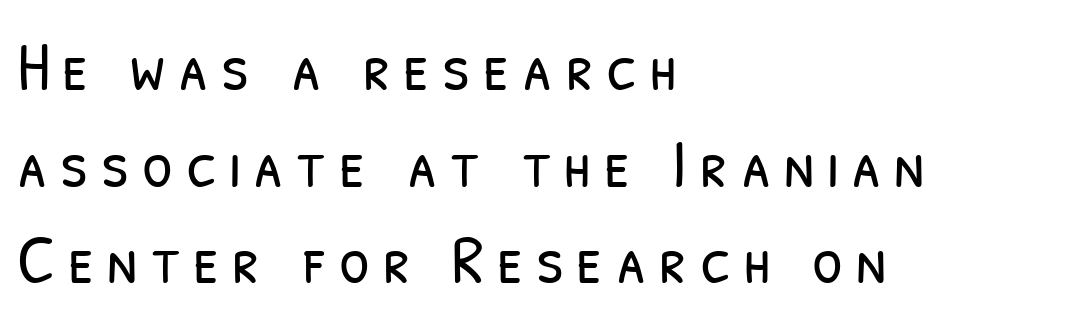
{"serif": "no", "bold": "no", "weight": "light", "width": "condensed", "stroke_contrast": "low", "x_height": "medium", "monospaced": "no", "underline": "no", "align": "left", "line_spacing": "normal", "line_spacing_ratio": 1.38, "glyph_px": 70}
